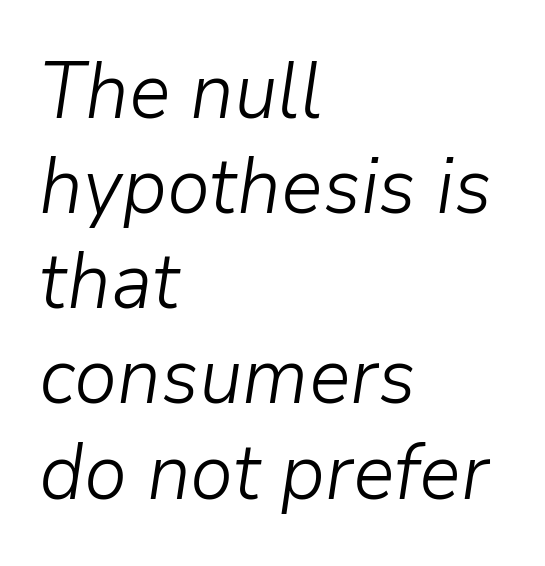
The image shows 78 px light type, italic (leaning right); set left-aligned, line spacing 1.22x, normal letter spacing, not underlined; low stroke contrast and a medium x-height.
